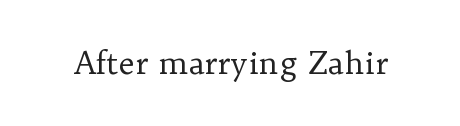
Q: Is the text bold? A: No.
Q: Is the text italic (slanted)? A: No, it is upright.
Q: Is the typeface a serif or a sans-serif typeface? A: Serif.
Q: Is the text underlined? A: No.
Q: Is the spacing between letters normal or unusually wide? A: Normal.
Q: Width (condensed, normal, or wide)? A: Normal.
Q: Stroke contrast? A: Low.
Q: x-height? A: Medium.
Q: Monospaced? A: No.
